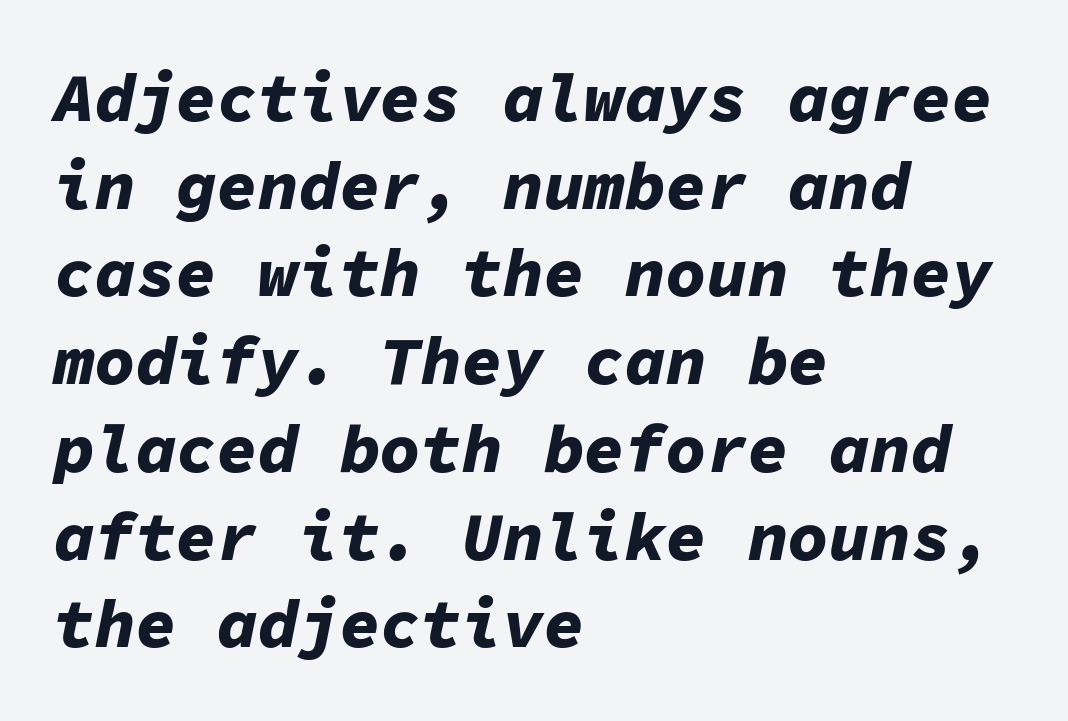
The space directly below the letters is spotless. Characters follow at the spacing the type designer built in. Think of a typewriter: that constant character pitch is what you see here. Would a proofreader flag this as italicized? Yes.
